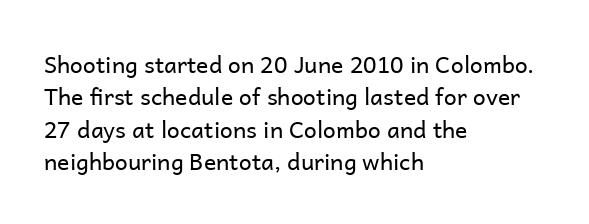
Q: Is the text bold? A: No.
Q: Is the text italic (slanted)? A: No, it is upright.
Q: Is the text underlined? A: No.
Q: How is the paragraph aligned? A: Left-aligned.
Q: Is the spacing between letters normal or unusually wide? A: Normal.
Q: Is the spacing between lines tight, normal or loose? A: Normal.
